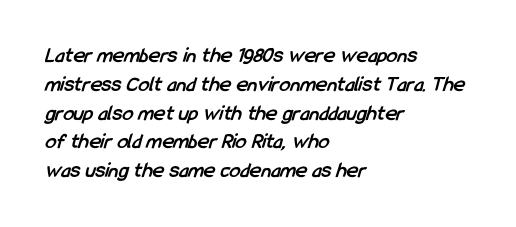
{"bold": "yes", "underline": "no", "align": "left", "line_spacing": "normal", "line_spacing_ratio": 1.31, "letter_spacing": "normal", "letter_spacing_em": 0.0, "glyph_px": 22}
